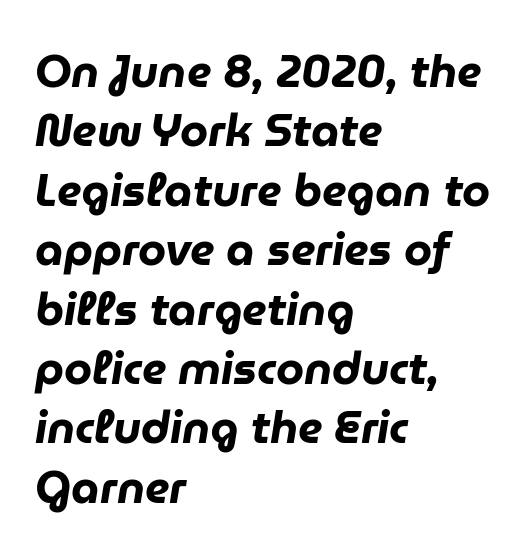
Q: Is the text bold? A: Yes.
Q: Is the text italic (slanted)? A: Yes, it leans right by about 9 degrees.
Q: Is the text underlined? A: No.
Q: How is the paragraph aligned? A: Left-aligned.
Q: Is the spacing between letters normal or unusually wide? A: Normal.
Q: Is the spacing between lines tight, normal or loose? A: Normal.
Q: Width (condensed, normal, or wide)? A: Normal.
Q: Stroke contrast? A: Low.
Q: x-height? A: Medium.
Q: Monospaced? A: No.
